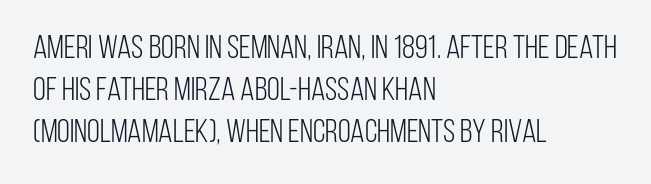
Stroke mass is kept to a normal reading level or below. Is this a fixed-width face? No — the glyphs have proportional, varying widths. Does the leading feel generous? No, just average. The letters carry no serifs — their stems end cleanly without finishing strokes. Anything drawn beneath the words? Only blank space.
